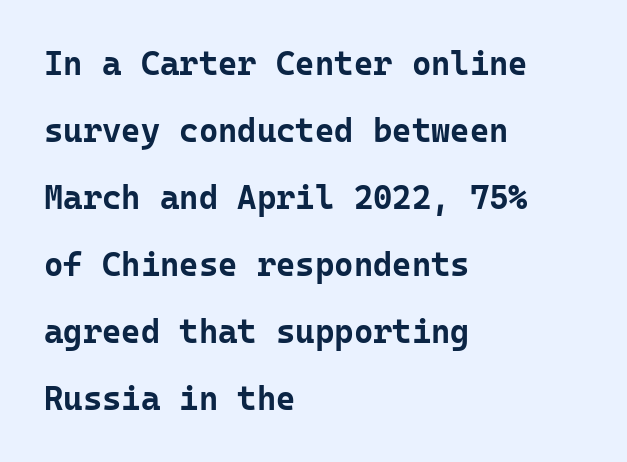
Q: Is the text bold? A: Yes.
Q: Is the text italic (slanted)? A: No, it is upright.
Q: Is the typeface a serif or a sans-serif typeface? A: Sans-serif.
Q: Is the text underlined? A: No.
Q: How is the paragraph aligned? A: Left-aligned.
Q: Is the spacing between letters normal or unusually wide? A: Normal.
Q: Is the spacing between lines tight, normal or loose? A: Loose.
Q: Width (condensed, normal, or wide)? A: Normal.
Q: Stroke contrast? A: Low.
Q: x-height? A: Medium.
Q: Monospaced? A: Yes.
